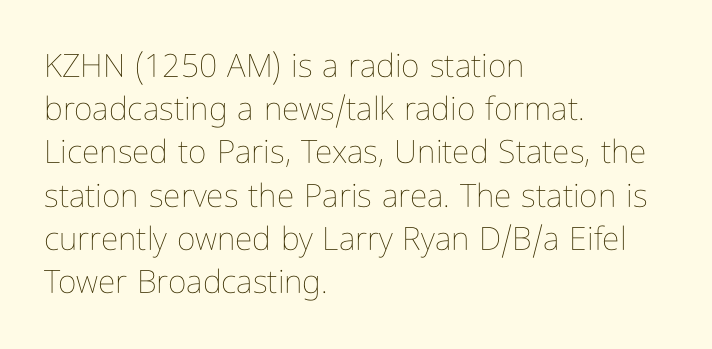
Q: Is the text bold? A: No.
Q: Is the text italic (slanted)? A: No, it is upright.
Q: Is the text underlined? A: No.
Q: How is the paragraph aligned? A: Left-aligned.
Q: Is the spacing between letters normal or unusually wide? A: Normal.
Q: Is the spacing between lines tight, normal or loose? A: Normal.
Q: Width (condensed, normal, or wide)? A: Condensed.
Q: Stroke contrast? A: Low.
Q: x-height? A: Medium.
Q: Monospaced? A: No.
